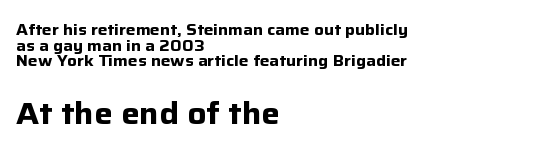
Q: Is the text bold? A: Yes.
Q: Is the text italic (slanted)? A: No, it is upright.
Q: Is the typeface a serif or a sans-serif typeface? A: Sans-serif.
Q: Is the text underlined? A: No.
Q: How is the paragraph aligned? A: Left-aligned.
Q: Is the spacing between letters normal or unusually wide? A: Normal.
Q: Is the spacing between lines tight, normal or loose? A: Tight.
Q: Which block of text is set in a larger size, the first (top) or the second (bottom)? A: The second (bottom) one.
Q: Width (condensed, normal, or wide)? A: Normal.
Q: Stroke contrast? A: Low.
Q: x-height? A: Medium.
Q: Monospaced? A: No.
